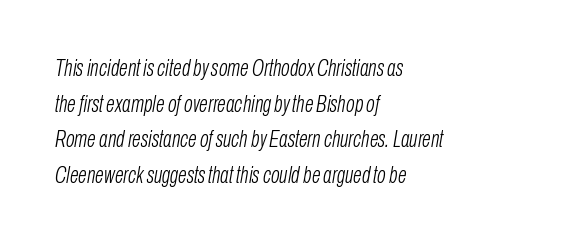
{"italic": "yes", "lean": "right", "slant_degrees": 10, "bold": "no", "underline": "no", "align": "left", "line_spacing": "normal", "line_spacing_ratio": 1.55, "letter_spacing": "normal", "letter_spacing_em": 0.0, "glyph_px": 23}
